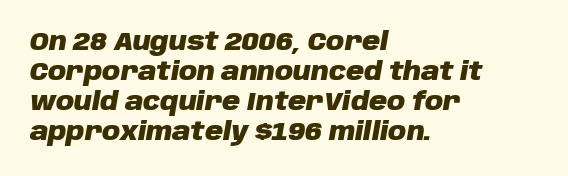
Q: Is the text bold? A: Yes.
Q: Is the text italic (slanted)? A: Yes, it leans right by about 10 degrees.
Q: Is the text underlined? A: No.
Q: How is the paragraph aligned? A: Left-aligned.
Q: Is the spacing between letters normal or unusually wide? A: Normal.
